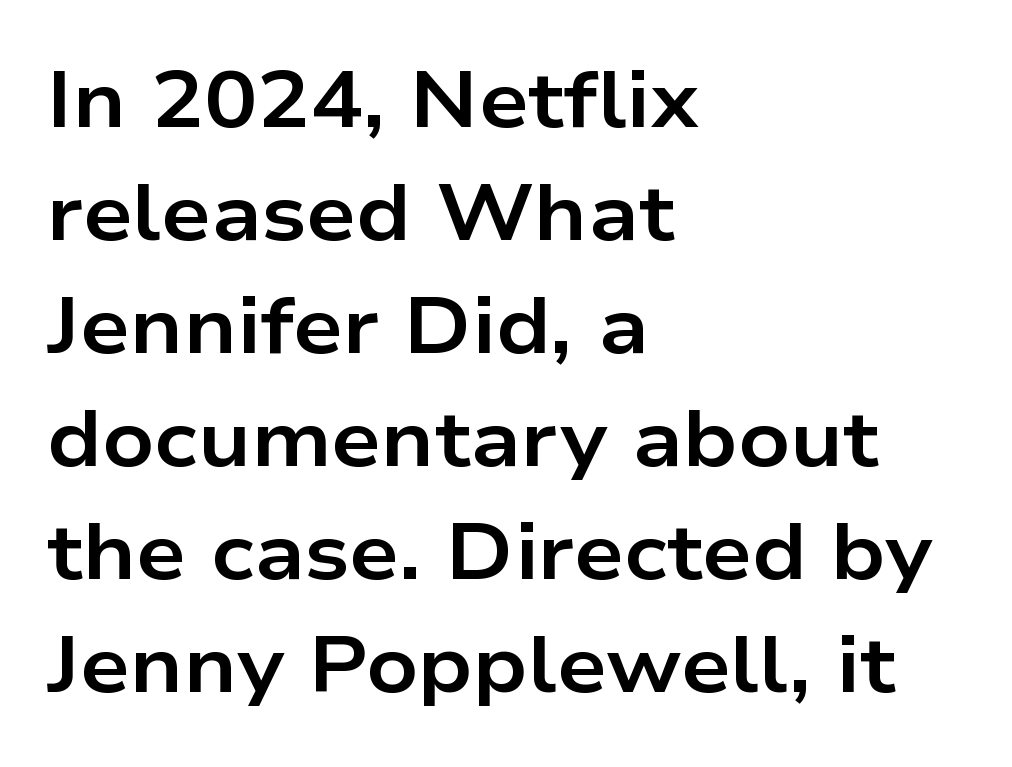
Q: Is the text bold? A: Yes.
Q: Is the text italic (slanted)? A: No, it is upright.
Q: Is the typeface a serif or a sans-serif typeface? A: Sans-serif.
Q: Is the text underlined? A: No.
Q: How is the paragraph aligned? A: Left-aligned.
Q: Is the spacing between letters normal or unusually wide? A: Normal.
Q: Is the spacing between lines tight, normal or loose? A: Normal.
Q: Width (condensed, normal, or wide)? A: Wide.
Q: Stroke contrast? A: Low.
Q: x-height? A: Medium.
Q: Monospaced? A: No.
